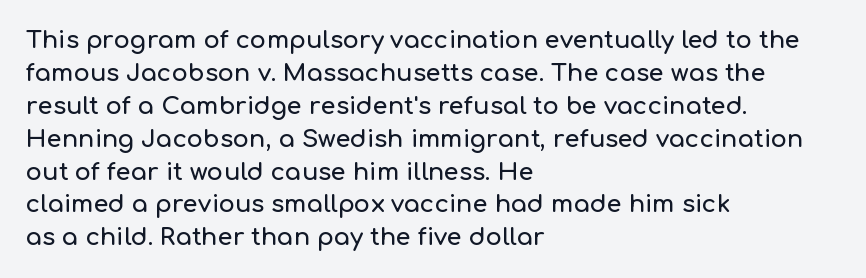
{"italic": "no", "underline": "no", "align": "left", "line_spacing": "normal", "line_spacing_ratio": 1.37, "letter_spacing": "normal", "letter_spacing_em": 0.0, "glyph_px": 24}
